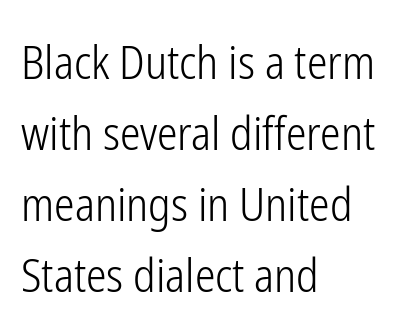
Q: Is the text bold? A: No.
Q: Is the text italic (slanted)? A: No, it is upright.
Q: Is the typeface a serif or a sans-serif typeface? A: Sans-serif.
Q: Is the text underlined? A: No.
Q: How is the paragraph aligned? A: Left-aligned.
Q: Is the spacing between letters normal or unusually wide? A: Normal.
Q: Is the spacing between lines tight, normal or loose? A: Normal.
Q: Width (condensed, normal, or wide)? A: Condensed.
Q: Stroke contrast? A: Low.
Q: x-height? A: Medium.
Q: Monospaced? A: No.
